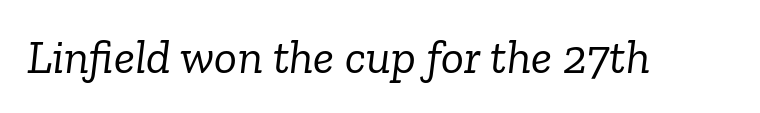
{"serif": "yes", "italic": "yes", "lean": "right", "slant_degrees": 6, "bold": "no", "weight": "light", "width": "normal", "stroke_contrast": "low", "x_height": "medium", "monospaced": "no", "underline": "no", "letter_spacing": "normal", "letter_spacing_em": 0.0, "glyph_px": 48}
